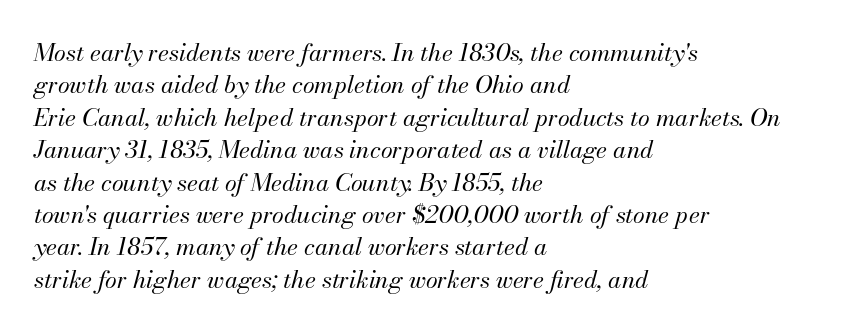
Weight: regular or lighter. The text block is weighted toward the left margin, trailing off unevenly rightward. This block has exactly the height ordinary leading produces. Quick note: underline off.
